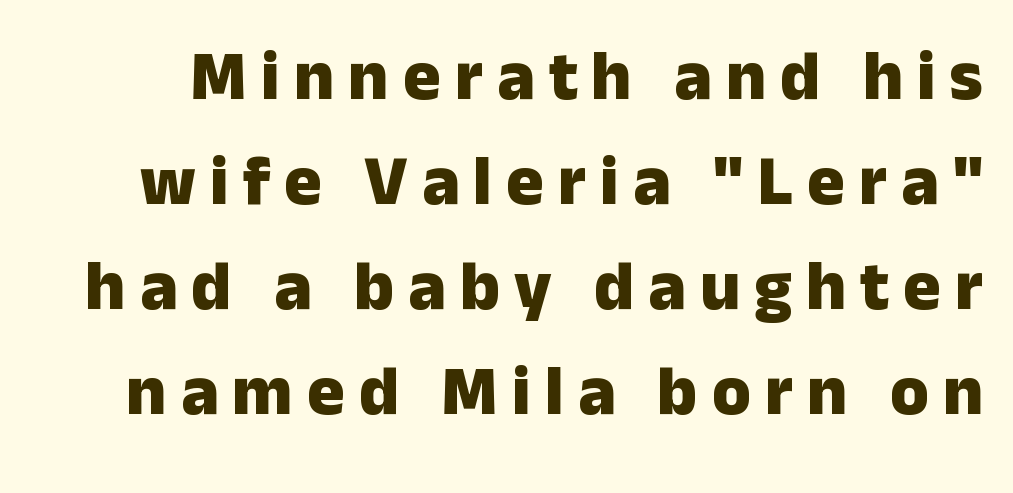
Q: Is the text bold? A: Yes.
Q: Is the text italic (slanted)? A: No, it is upright.
Q: Is the typeface a serif or a sans-serif typeface? A: Sans-serif.
Q: Is the text underlined? A: No.
Q: Is the spacing between letters normal or unusually wide? A: Unusually wide.
Q: Is the spacing between lines tight, normal or loose? A: Normal.
Q: Width (condensed, normal, or wide)? A: Normal.
Q: Stroke contrast? A: Low.
Q: x-height? A: Medium.
Q: Monospaced? A: No.
